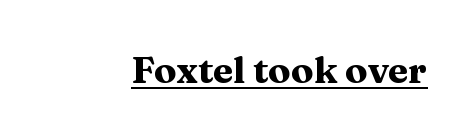
Has an underline been added? It has. Looks like regular typesetting: each glyph gets only the width it needs. There is no visible air inserted between adjacent glyphs. You can tell from the footed stems that serif type was used. Posture: vertical. These lines carry a lot of weight — the face is fully bold.
